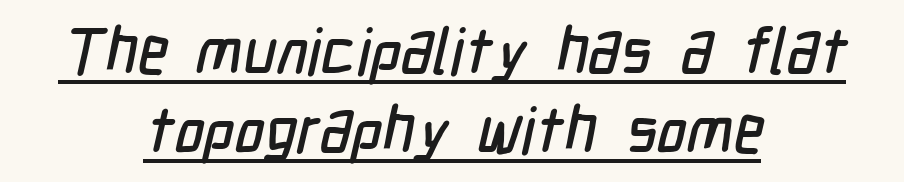
The image shows 64 px condensed sans-serif type; set centered, line spacing 1.23x, normal letter spacing, underlined; low stroke contrast and a medium x-height.
